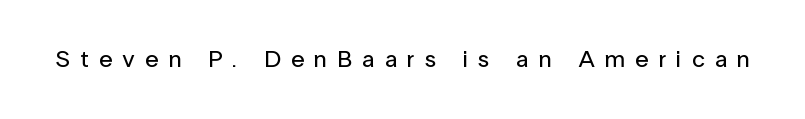
Q: Is the text italic (slanted)? A: No, it is upright.
Q: Is the text underlined? A: No.
Q: Is the spacing between letters normal or unusually wide? A: Unusually wide.
